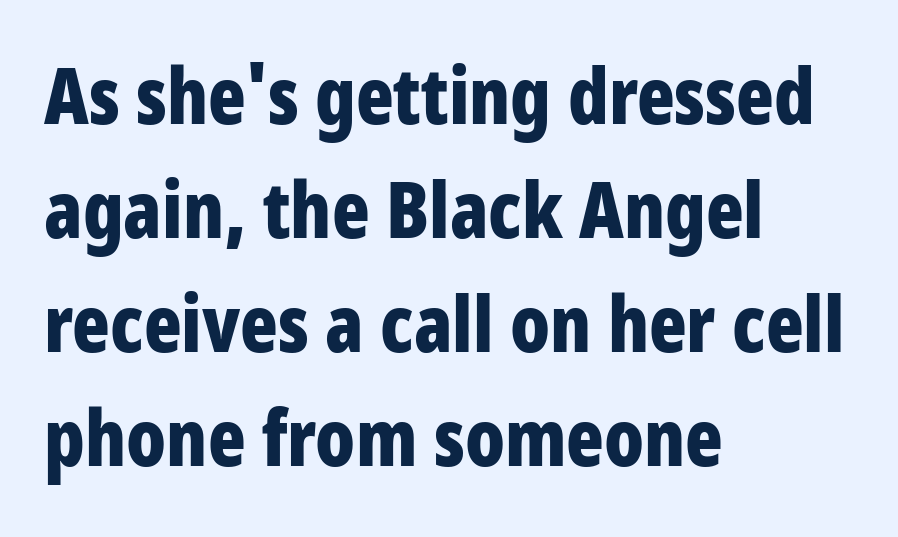
{"serif": "no", "italic": "no", "bold": "yes", "weight": "bold", "width": "condensed", "stroke_contrast": "low", "x_height": "large", "monospaced": "no", "underline": "no", "align": "left", "line_spacing": "normal", "line_spacing_ratio": 1.46, "letter_spacing": "normal", "letter_spacing_em": 0.0, "glyph_px": 78}
